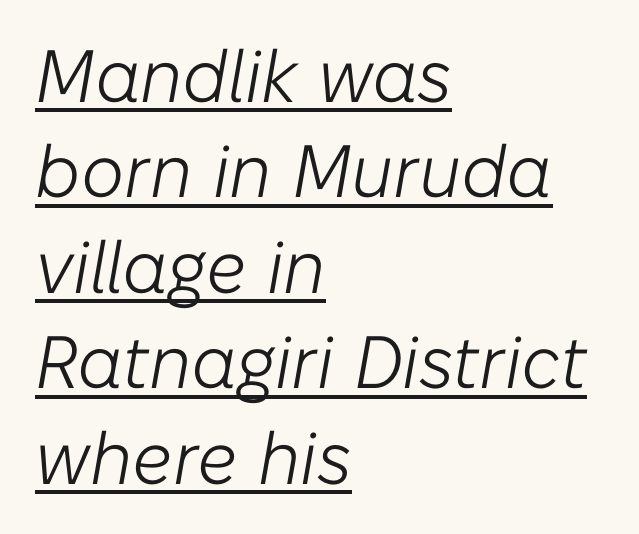
The image shows 74 px light type, italic (leaning right); set left-aligned, normal line spacing (1.29x), normal letter spacing, underlined; low stroke contrast and a medium x-height.
